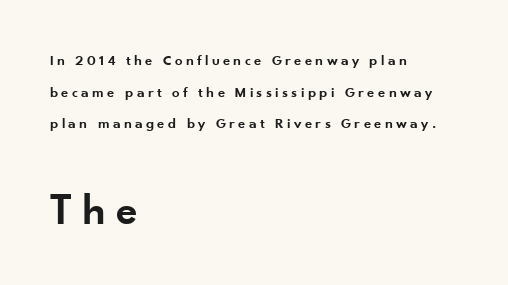
{"serif": "no", "italic": "no", "bold": "semi", "weight": "semibold", "width": "normal", "stroke_contrast": "low", "x_height": "small", "monospaced": "no", "underline": "no", "align": "left", "line_spacing": "loose", "line_spacing_ratio": 2.11, "letter_spacing": "wide", "letter_spacing_em": 0.22, "larger_block": "second", "size_ratio": 3.0, "glyph_px": 45}
